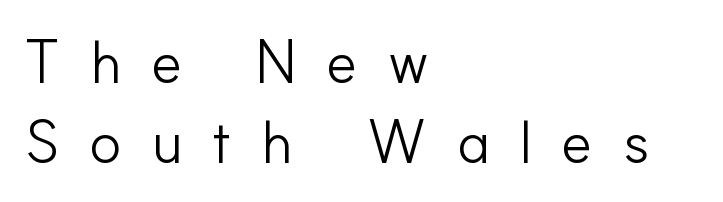
{"serif": "no", "italic": "no", "bold": "no", "weight": "light", "width": "normal", "stroke_contrast": "low", "x_height": "small", "monospaced": "no", "underline": "no", "align": "left", "line_spacing": "normal", "line_spacing_ratio": 1.33, "letter_spacing": "wide", "letter_spacing_em": 0.48, "glyph_px": 60}
